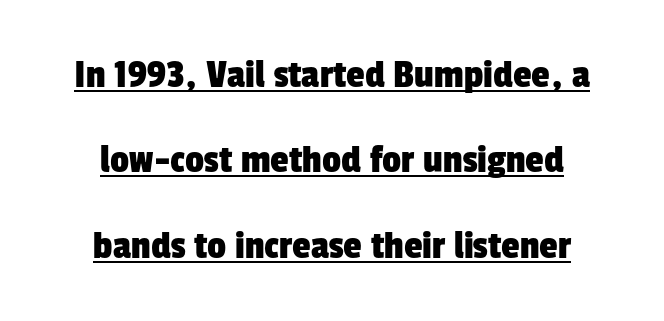
The image shows 42 px condensed sans-serif type; set loose line spacing (2.03x), normal letter spacing, underlined; low stroke contrast and a medium x-height.
